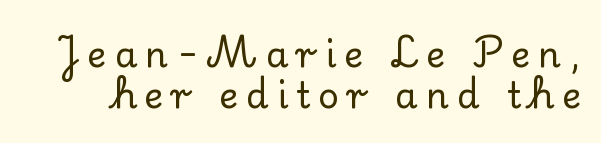
The baseline area is clear. A typesetter would call this heavily tracked-out type. Font category for this specimen: serif. It's the straight-up-and-down kind of type. Cramped leading. Spacing verdict: proportional, widths tailored to each character.
